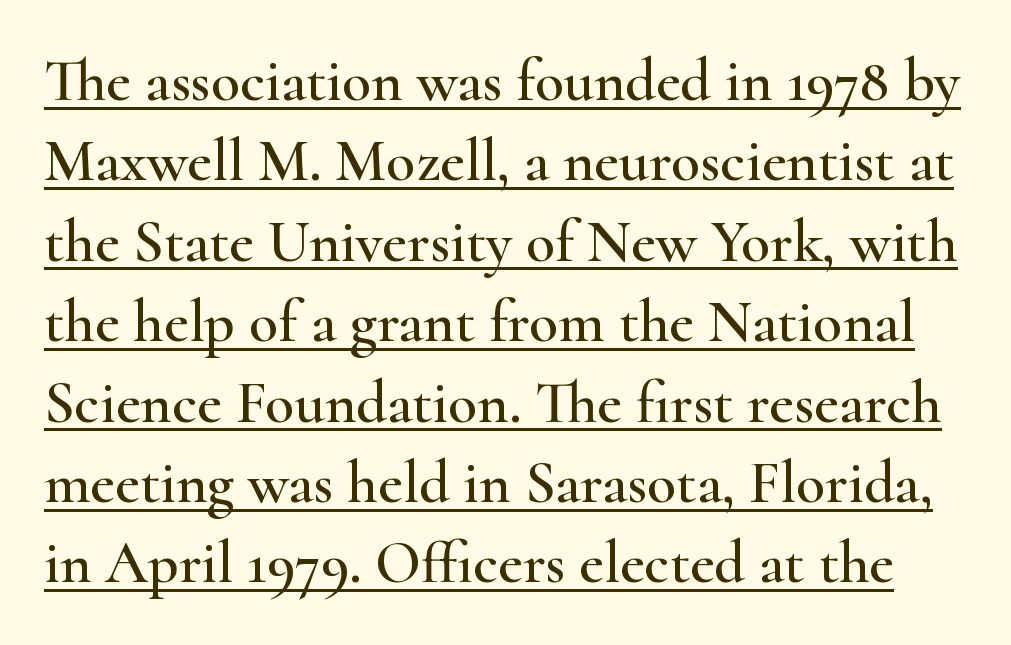
The image shows 60 px wide serif type, upright; set normal line spacing (1.34x), normal letter spacing, underlined; high stroke contrast and a small x-height.
